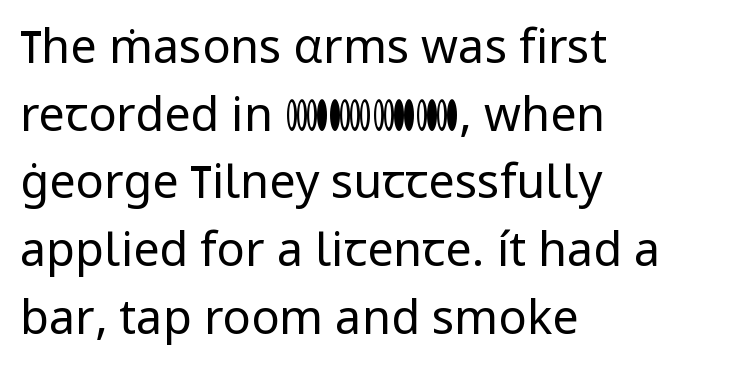
{"serif": "no", "italic": "no", "bold": "no", "weight": "regular", "width": "normal", "stroke_contrast": "low", "x_height": "medium", "monospaced": "no", "underline": "no", "align": "left", "line_spacing": "normal", "line_spacing_ratio": 1.44, "letter_spacing": "normal", "letter_spacing_em": 0.0, "glyph_px": 47}
